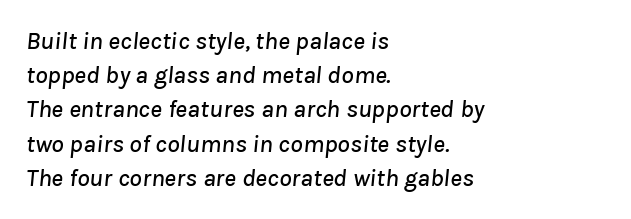
Q: Is the text italic (slanted)? A: Yes, it leans right by about 8 degrees.
Q: Is the text underlined? A: No.
Q: How is the paragraph aligned? A: Left-aligned.
Q: Is the spacing between letters normal or unusually wide? A: Normal.
Q: Is the spacing between lines tight, normal or loose? A: Normal.
